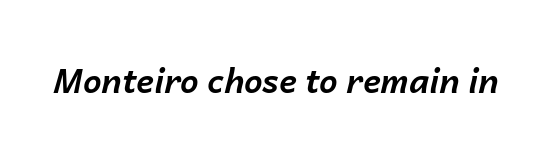
The letters sit at their default tracking, neither squeezed nor spread. The space beneath each line is pristine and unruled. These lines were composed using italics. Summary of weight: heavy, a full bold.
